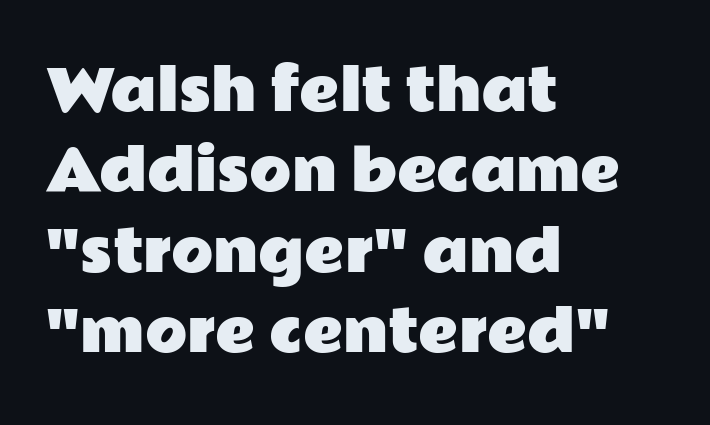
Where is the straight margin? On the left. Honestly, the letter spacing is just normal — you wouldn't notice it. Reading down the column, the eye jumps a familiar distance to each next line. Underlining? Definitely not there. If you drew a line through each stem, it would be perfectly vertical.
